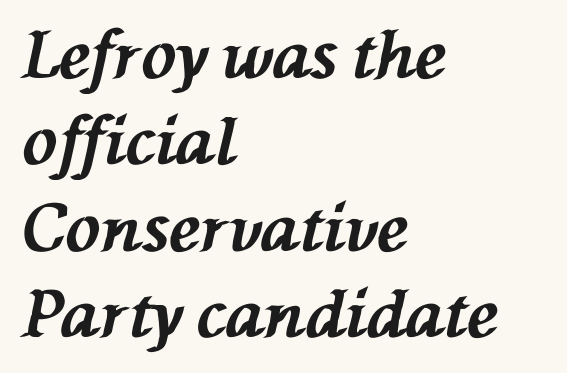
The image shows 65 px bold type, italic (leaning left); set left-aligned, normal line spacing (1.33x), normal letter spacing, not underlined; medium stroke contrast and a medium x-height.
